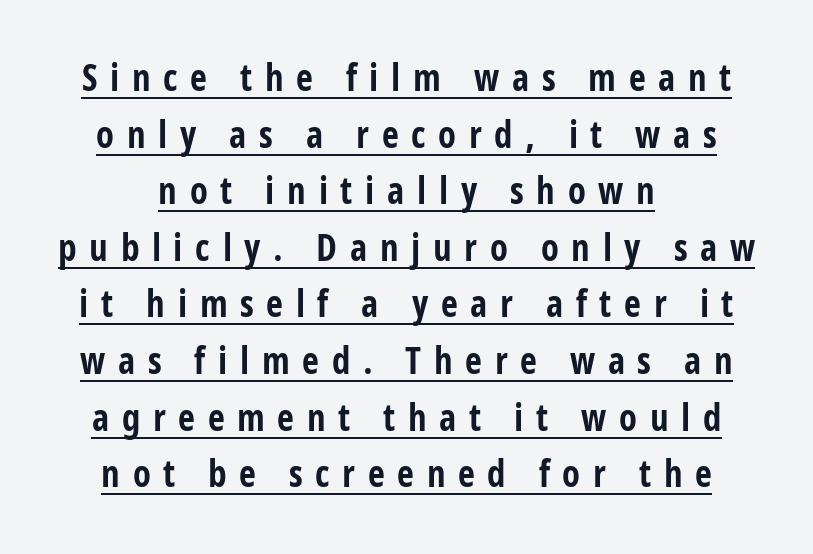
Underline: present. Vertically, the passage feels balanced, rows spaced as you'd expect. Spacing verdict: proportional, widths tailored to each character. Typographically, this falls in the sans-serif category. The rendering inserts visible extra space after every character. This is roman type, the default non-slanted kind.
